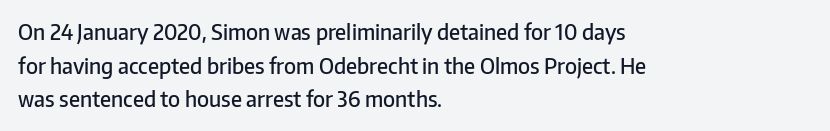
Q: Is the text bold? A: Semi-bold.
Q: Is the text italic (slanted)? A: No, it is upright.
Q: Is the text underlined? A: No.
Q: How is the paragraph aligned? A: Left-aligned.
Q: Is the spacing between letters normal or unusually wide? A: Normal.
Q: Is the spacing between lines tight, normal or loose? A: Normal.
